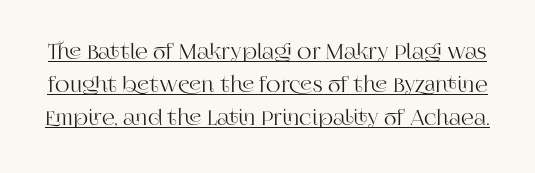
The image shows 20 px text type, upright; set normal line spacing (1.65x), normal letter spacing, underlined.
